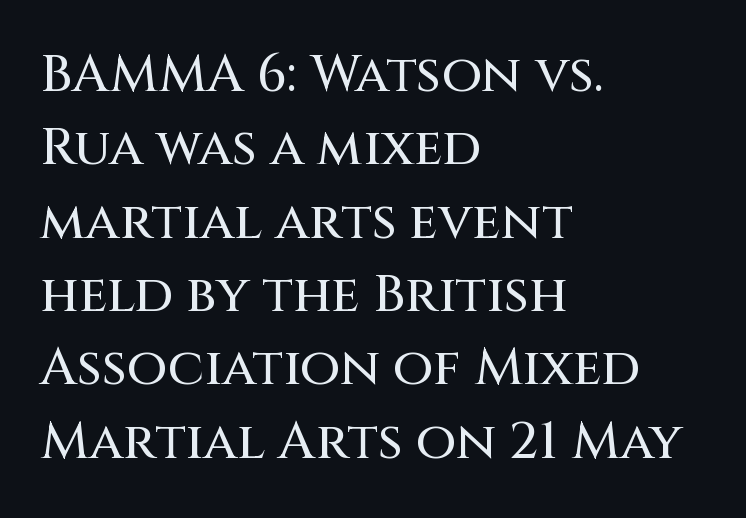
The image shows 52 px sans-serif type, upright; set left-aligned, normal line spacing (1.41x), normal letter spacing, not underlined; medium stroke contrast and a large x-height.
